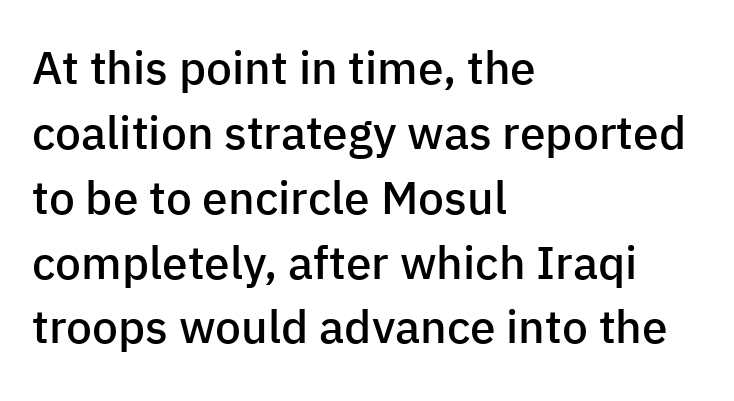
{"serif": "no", "italic": "no", "bold": "semi", "weight": "semibold", "width": "normal", "stroke_contrast": "low", "x_height": "medium", "monospaced": "no", "underline": "no", "align": "left", "line_spacing": "normal", "line_spacing_ratio": 1.41, "letter_spacing": "normal", "letter_spacing_em": 0.0, "glyph_px": 46}
